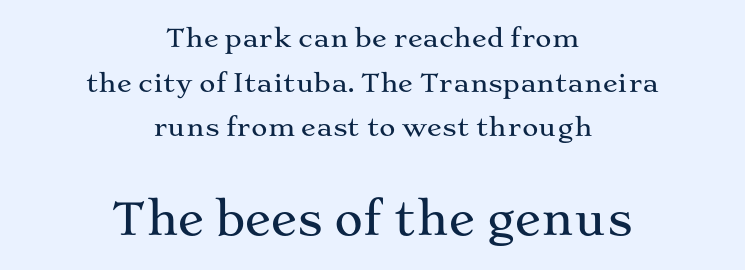
This is the regular roman posture of the typeface. Do the characters align in a grid? No, the font is proportional. Every row of glyphs is offset so its center matches the block's center. Check the space under the baseline: it is left empty. You get the small type first, then a jump to larger type. Examine the stroke ends and you'll spot serifs.
